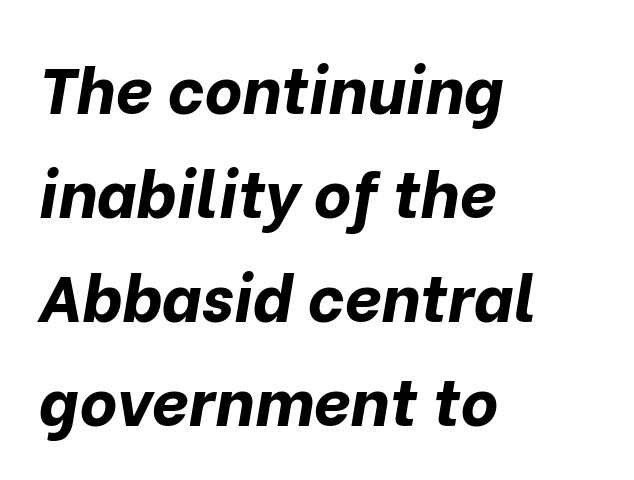
{"italic": "yes", "lean": "right", "slant_degrees": 10, "bold": "yes", "weight": "bold", "width": "normal", "stroke_contrast": "low", "x_height": "medium", "monospaced": "no", "underline": "no", "align": "left", "line_spacing": "normal", "line_spacing_ratio": 1.6, "letter_spacing": "normal", "letter_spacing_em": 0.0, "glyph_px": 65}
